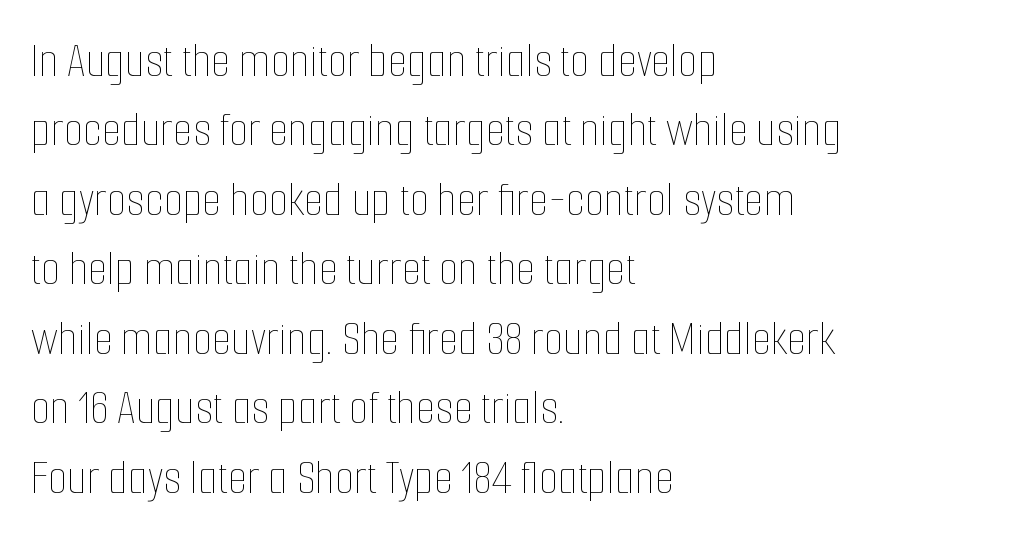
{"italic": "no", "bold": "no", "weight": "thin", "width": "condensed", "stroke_contrast": "low", "x_height": "medium", "monospaced": "no", "underline": "no", "align": "left", "line_spacing": "normal", "line_spacing_ratio": 1.39, "letter_spacing": "normal", "letter_spacing_em": 0.0, "glyph_px": 50}
